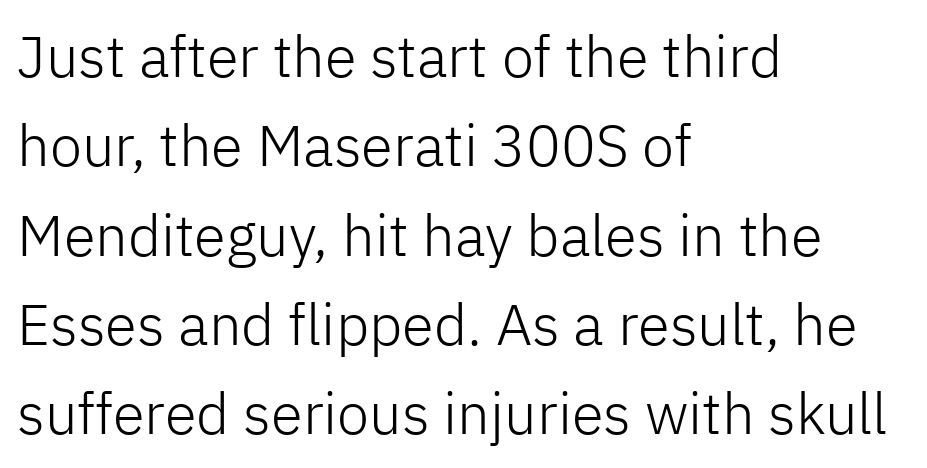
Q: Is the text bold? A: No.
Q: Is the text italic (slanted)? A: No, it is upright.
Q: Is the typeface a serif or a sans-serif typeface? A: Sans-serif.
Q: Is the text underlined? A: No.
Q: How is the paragraph aligned? A: Left-aligned.
Q: Is the spacing between letters normal or unusually wide? A: Normal.
Q: Is the spacing between lines tight, normal or loose? A: Normal.
Q: Width (condensed, normal, or wide)? A: Normal.
Q: Stroke contrast? A: Low.
Q: x-height? A: Medium.
Q: Monospaced? A: No.
